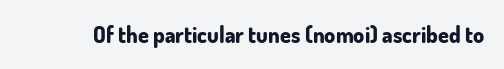
Short note: letters normally spaced. Words float on clear page, feet unadorned. The letters stand upright; this is a roman face. Heavy, bold letterforms.
